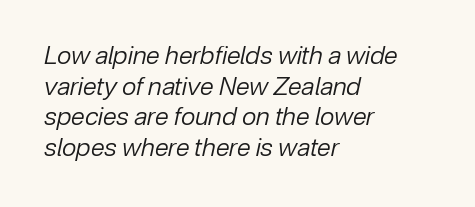
The image shows 25 px text type, italic (leaning right); set left-aligned, line spacing 1.23x, normal letter spacing, not underlined.
